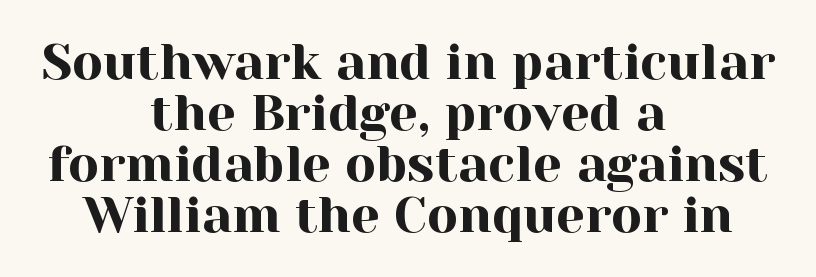
In terms of letterspacing, this is plain default setting. Proportional: the letters do not fall into vertical columns. Are there feet on the stems? There are — it's a serif. Ascenders rise straight up at ninety degrees.
